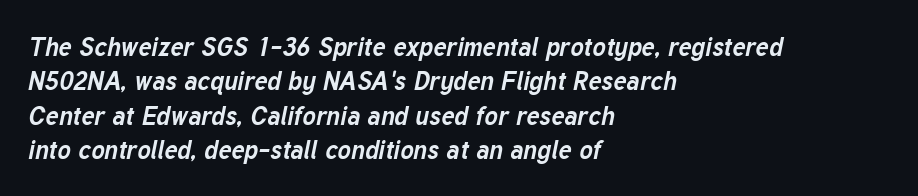
The image shows 25 px bold type, italic (leaning right); set left-aligned, normal line spacing (1.38x), normal letter spacing, not underlined.
